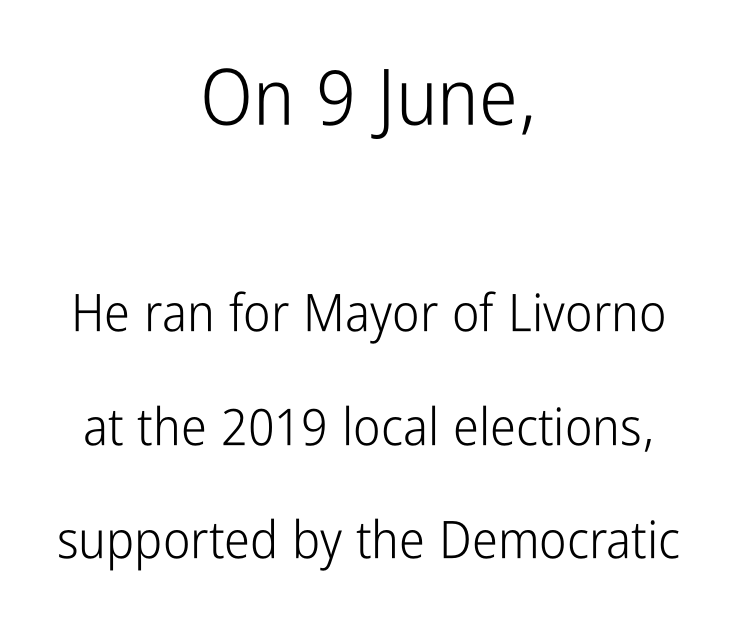
If you drew a line through each stem, it would be perfectly vertical. Which chunk is bigger? The first one — the top block dwarfs the bottom. Here the designer chose a conventional face with non-uniform glyph widths. A sans-serif font was chosen for this passage. Each new line begins a long way beneath the previous one.
